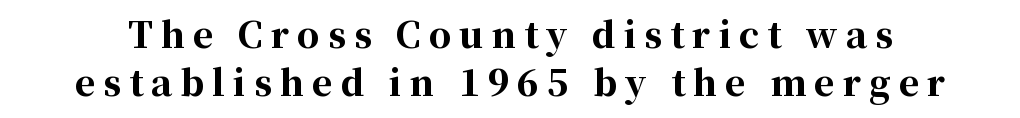
{"serif": "yes", "italic": "no", "bold": "yes", "weight": "bold", "width": "normal", "stroke_contrast": "high", "x_height": "medium", "monospaced": "no", "underline": "no", "line_spacing": "normal", "line_spacing_ratio": 1.36, "letter_spacing": "wide", "letter_spacing_em": 0.23, "glyph_px": 35}
